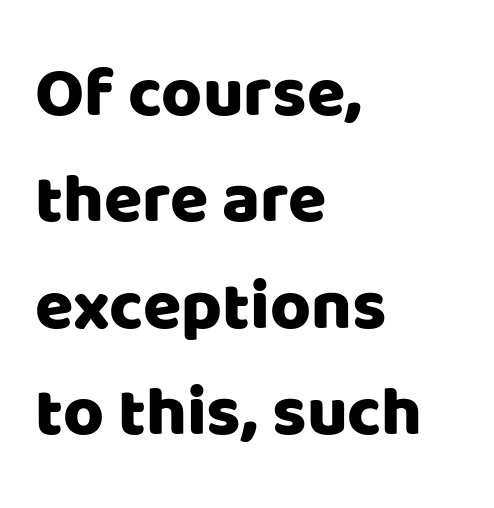
The type is set solid horizontally, with unmodified tracking. You can tell from the bare stems that sans-serif type was used. The space directly below the letters is spotless. Every stem runs plumb, perpendicular to the baseline. Each letter keeps its own natural width here, so spacing adapts to shape. Each line starts at the same left margin while the right side varies.
